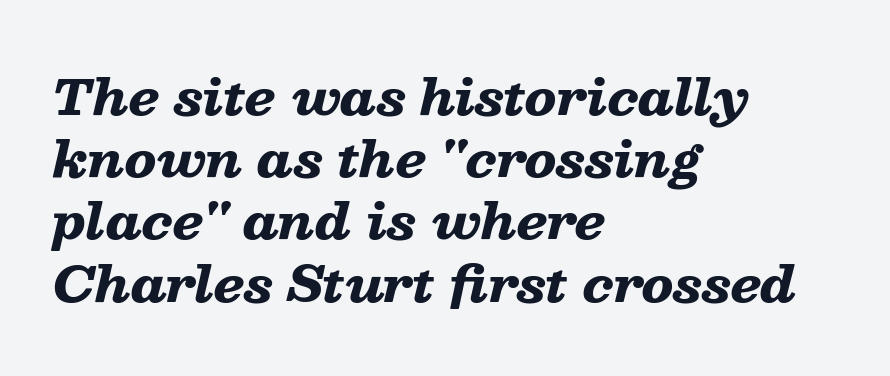
A typesetter would call this proportional, since set widths differ per character. Words float on clear page, feet unadorned. Baseline-to-baseline distance is the conventional proportion of letter height. Casual observation: everything's shoved over to the left. Weight check: bold — yes, fully.
